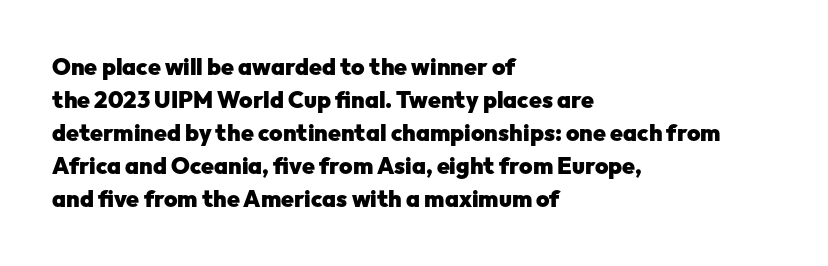
{"italic": "no", "bold": "yes", "underline": "no", "align": "left", "line_spacing": "normal", "line_spacing_ratio": 1.44, "letter_spacing": "normal", "letter_spacing_em": 0.0, "glyph_px": 23}
